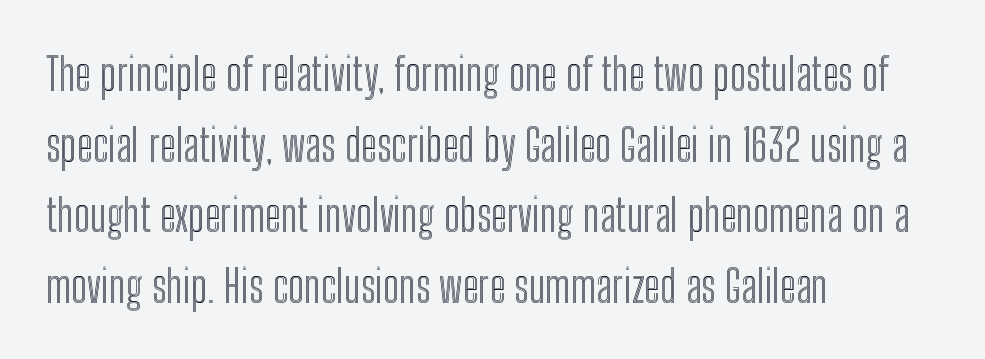
Q: Is the text italic (slanted)? A: No, it is upright.
Q: Is the text underlined? A: No.
Q: How is the paragraph aligned? A: Left-aligned.
Q: Is the spacing between letters normal or unusually wide? A: Normal.
Q: Is the spacing between lines tight, normal or loose? A: Normal.
Q: Width (condensed, normal, or wide)? A: Condensed.
Q: x-height? A: Medium.
Q: Monospaced? A: No.
